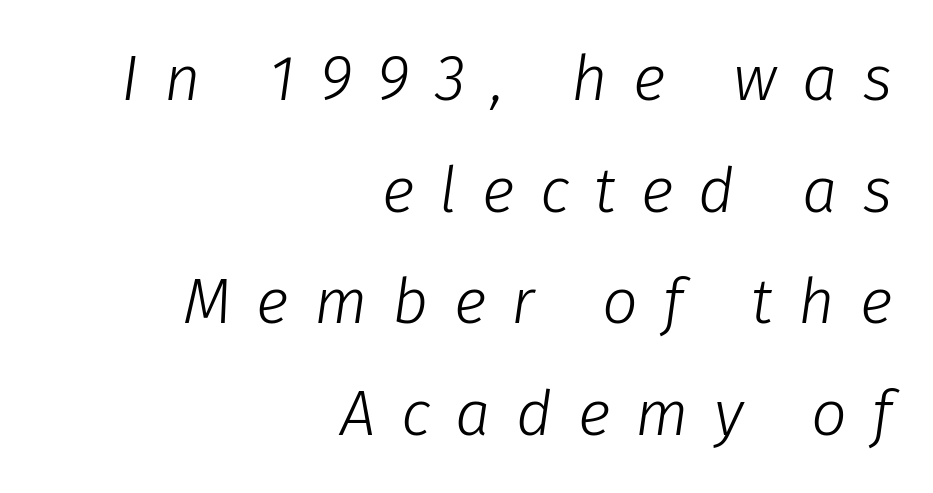
{"italic": "yes", "lean": "right", "slant_degrees": 8, "bold": "no", "weight": "light", "width": "normal", "stroke_contrast": "low", "x_height": "medium", "monospaced": "no", "underline": "no", "align": "right", "line_spacing_ratio": 1.77, "letter_spacing": "wide", "letter_spacing_em": 0.4, "glyph_px": 63}
